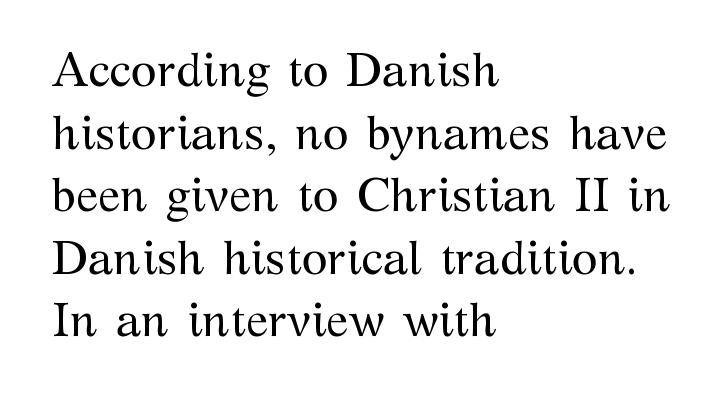
{"serif": "yes", "italic": "no", "bold": "no", "weight": "regular", "width": "normal", "stroke_contrast": "medium", "x_height": "medium", "monospaced": "no", "underline": "no", "align": "left", "line_spacing": "normal", "line_spacing_ratio": 1.33, "letter_spacing": "normal", "letter_spacing_em": 0.0, "glyph_px": 47}
